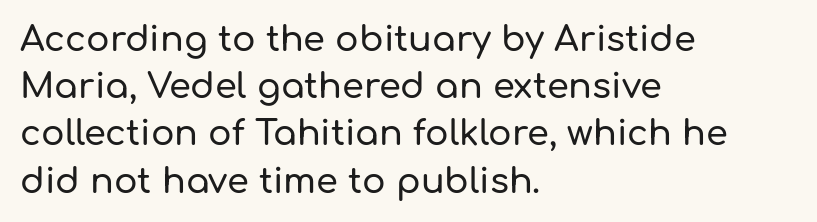
Italic? Not at all — the glyphs are vertical. Line beginnings align vertically; line endings do not. The face used here is a sans, in the tradition of grotesques and geometrics. These lines are rendered in a variable-pitch font.
